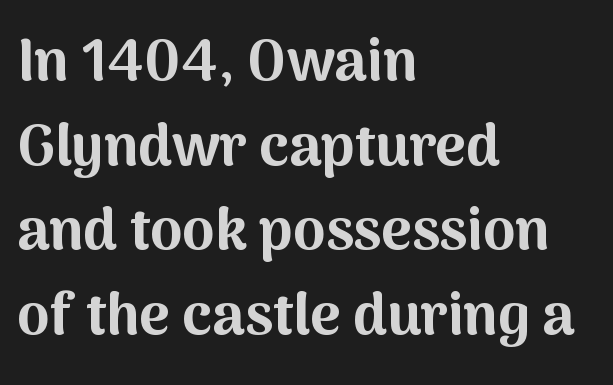
The image shows 58 px bold sans-serif type, upright; set left-aligned, normal line spacing (1.46x), normal letter spacing, not underlined; medium stroke contrast and a medium x-height.
